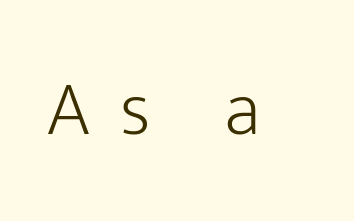
{"serif": "no", "italic": "no", "bold": "no", "weight": "light", "width": "normal", "stroke_contrast": "low", "x_height": "medium", "monospaced": "no", "underline": "no", "letter_spacing": "wide", "letter_spacing_em": 0.38, "glyph_px": 77}
